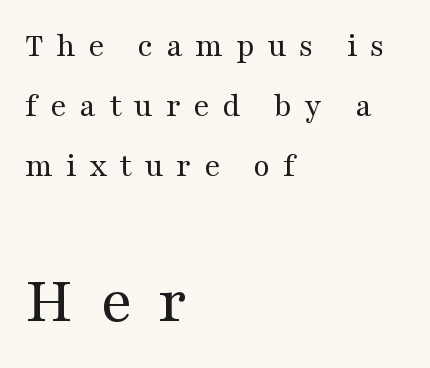
A roman cut, with each character standing at attention. Visually the block forms a straight wall on the left and a jagged coastline on the right. Type without underlining. Someone cranked the tracking dial way up on this one. The lower block of text is set noticeably larger than the block above it.
